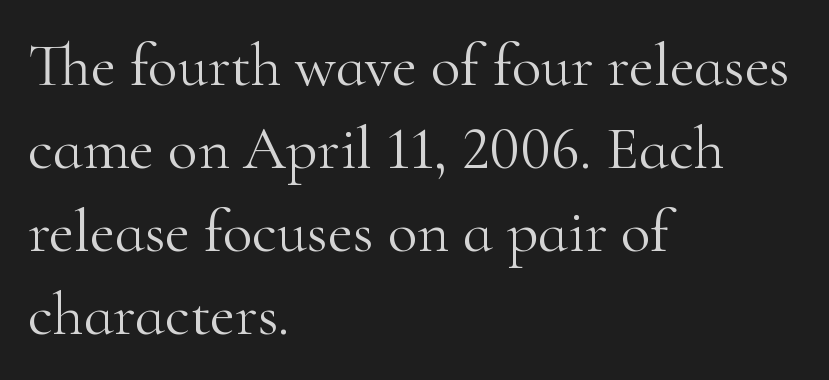
This rendering features lettering with no underline. The face used here is proportionally spaced, like ordinary book or web type. If you drew a line through each stem, it would be perfectly vertical. Caption: face not bold, strokes unweighted.
